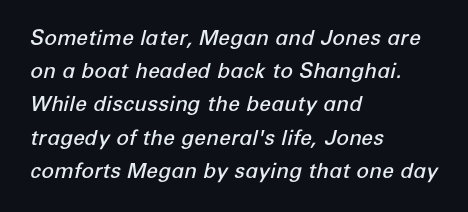
The image shows 21 px text type, italic (leaning right); set left-aligned, normal line spacing (1.58x), normal letter spacing, not underlined.
